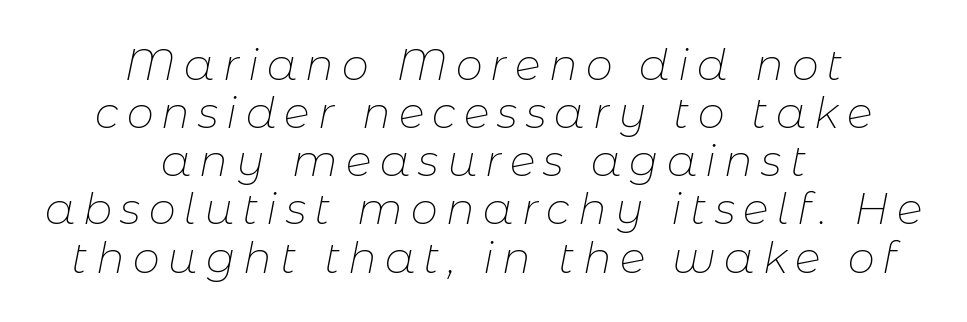
Q: Is the text bold? A: No.
Q: Is the text italic (slanted)? A: Yes, it leans right by about 11 degrees.
Q: Is the text underlined? A: No.
Q: How is the paragraph aligned? A: Centered.
Q: Is the spacing between lines tight, normal or loose? A: Tight.
Q: Width (condensed, normal, or wide)? A: Normal.
Q: Stroke contrast? A: Low.
Q: x-height? A: Medium.
Q: Monospaced? A: No.
